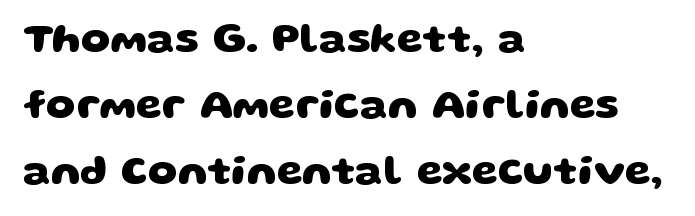
Q: Is the text bold? A: Yes.
Q: Is the typeface a serif or a sans-serif typeface? A: Sans-serif.
Q: Is the text underlined? A: No.
Q: How is the paragraph aligned? A: Left-aligned.
Q: Is the spacing between letters normal or unusually wide? A: Normal.
Q: Is the spacing between lines tight, normal or loose? A: Normal.
Q: Width (condensed, normal, or wide)? A: Wide.
Q: Stroke contrast? A: Low.
Q: x-height? A: Large.
Q: Monospaced? A: No.
